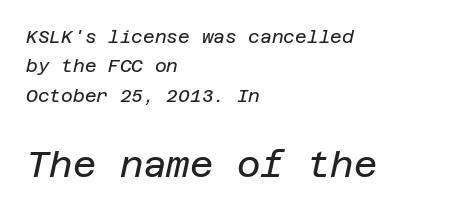
The image shows 36 px regular-weight type, italic (leaning right); set left-aligned, normal line spacing (1.63x), normal letter spacing, not underlined; the second (bottom) block is 2.0x larger; low stroke contrast and a large x-height.
